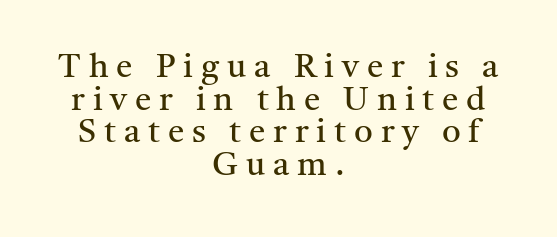
{"serif": "yes", "italic": "no", "bold": "no", "weight": "regular", "width": "normal", "stroke_contrast": "medium", "x_height": "medium", "monospaced": "no", "underline": "no", "align": "center", "line_spacing": "tight", "line_spacing_ratio": 0.99, "letter_spacing": "wide", "letter_spacing_em": 0.24, "glyph_px": 33}
